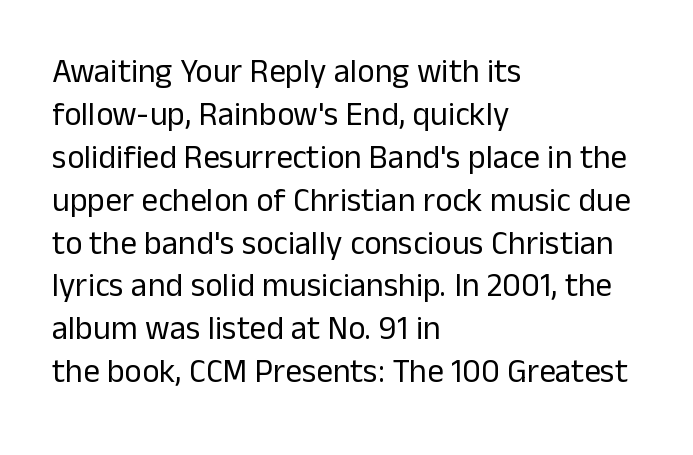
Q: Is the text bold? A: No.
Q: Is the text italic (slanted)? A: No, it is upright.
Q: Is the typeface a serif or a sans-serif typeface? A: Sans-serif.
Q: Is the text underlined? A: No.
Q: How is the paragraph aligned? A: Left-aligned.
Q: Is the spacing between letters normal or unusually wide? A: Normal.
Q: Is the spacing between lines tight, normal or loose? A: Normal.
Q: Width (condensed, normal, or wide)? A: Normal.
Q: Stroke contrast? A: Low.
Q: x-height? A: Medium.
Q: Monospaced? A: No.
